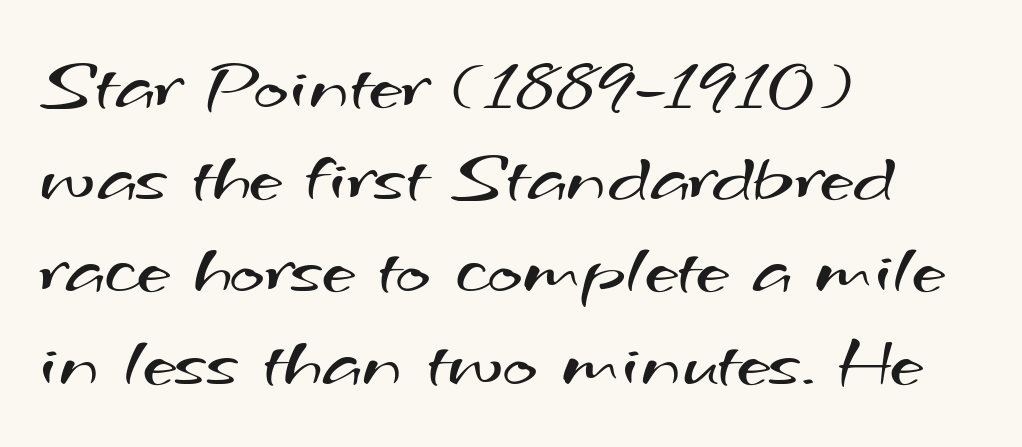
Looks like regular typesetting: each glyph gets only the width it needs. Nope, no serifs anywhere on these letters. Anything drawn beneath the words? Only blank space. The typesetting does not lean heavy: it is not bold. This rendering leaves character spacing at its baseline value. Where is the straight margin? On the left.
